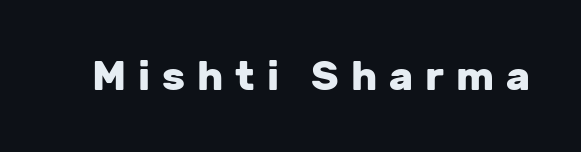
Q: Is the text bold? A: Yes.
Q: Is the text italic (slanted)? A: No, it is upright.
Q: Is the typeface a serif or a sans-serif typeface? A: Sans-serif.
Q: Is the text underlined? A: No.
Q: Is the spacing between letters normal or unusually wide? A: Unusually wide.
Q: Width (condensed, normal, or wide)? A: Normal.
Q: Stroke contrast? A: Low.
Q: x-height? A: Medium.
Q: Monospaced? A: No.
